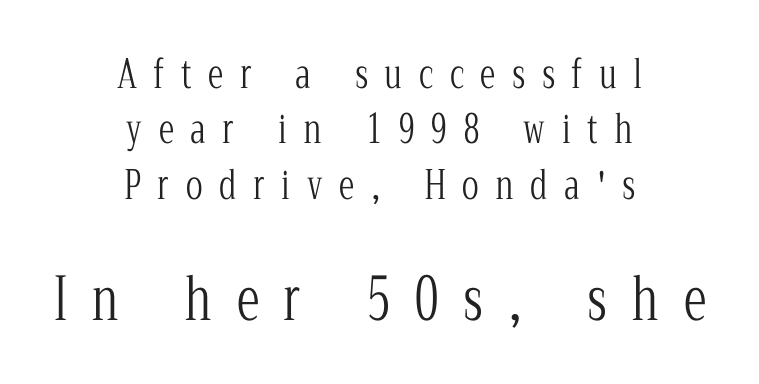
Q: Is the text bold? A: No.
Q: Is the text italic (slanted)? A: No, it is upright.
Q: Is the typeface a serif or a sans-serif typeface? A: Serif.
Q: Is the text underlined? A: No.
Q: How is the paragraph aligned? A: Centered.
Q: Is the spacing between letters normal or unusually wide? A: Unusually wide.
Q: Is the spacing between lines tight, normal or loose? A: Normal.
Q: Which block of text is set in a larger size, the first (top) or the second (bottom)? A: The second (bottom) one.
Q: Width (condensed, normal, or wide)? A: Condensed.
Q: Stroke contrast? A: Low.
Q: x-height? A: Medium.
Q: Monospaced? A: No.
